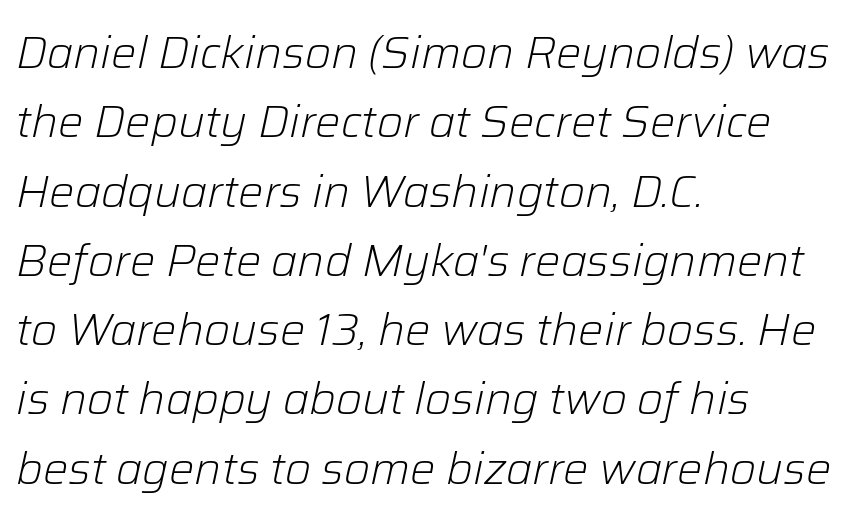
Q: Is the text bold? A: No.
Q: Is the text italic (slanted)? A: Yes, it leans right by about 12 degrees.
Q: Is the text underlined? A: No.
Q: How is the paragraph aligned? A: Left-aligned.
Q: Is the spacing between letters normal or unusually wide? A: Normal.
Q: Is the spacing between lines tight, normal or loose? A: Normal.
Q: Width (condensed, normal, or wide)? A: Normal.
Q: Stroke contrast? A: Low.
Q: x-height? A: Medium.
Q: Monospaced? A: No.
